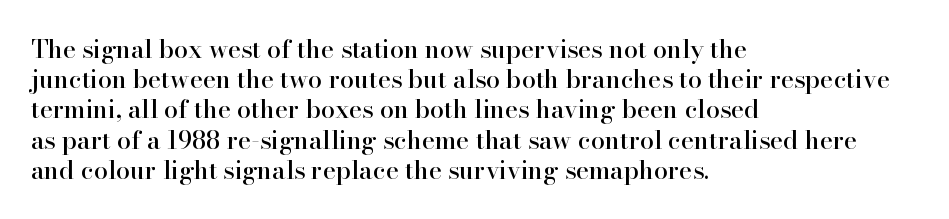
The image shows 25 px text type, upright; set left-aligned, line spacing 1.21x, normal letter spacing, not underlined.
